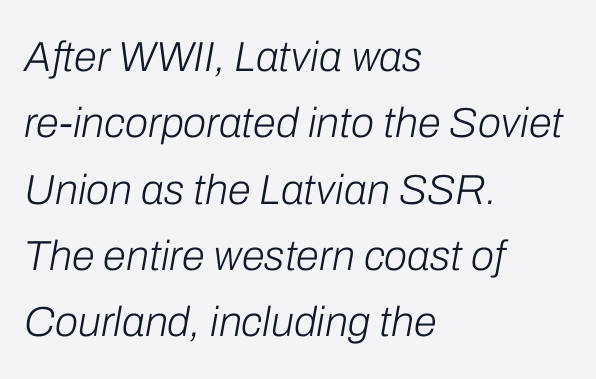
Q: Is the text bold? A: No.
Q: Is the text italic (slanted)? A: Yes, it leans right by about 10 degrees.
Q: Is the text underlined? A: No.
Q: How is the paragraph aligned? A: Left-aligned.
Q: Is the spacing between letters normal or unusually wide? A: Normal.
Q: Is the spacing between lines tight, normal or loose? A: Normal.
Q: Width (condensed, normal, or wide)? A: Normal.
Q: Stroke contrast? A: Low.
Q: x-height? A: Medium.
Q: Monospaced? A: No.
